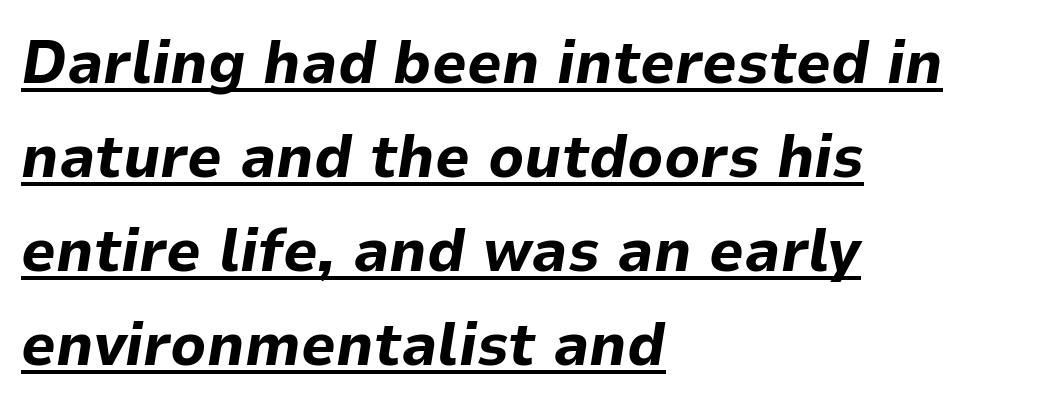
{"italic": "yes", "lean": "right", "slant_degrees": 9, "bold": "yes", "weight": "bold", "width": "normal", "stroke_contrast": "low", "x_height": "medium", "monospaced": "no", "underline": "yes", "align": "left", "line_spacing": "normal", "line_spacing_ratio": 1.54, "letter_spacing": "normal", "letter_spacing_em": 0.0, "glyph_px": 61}
